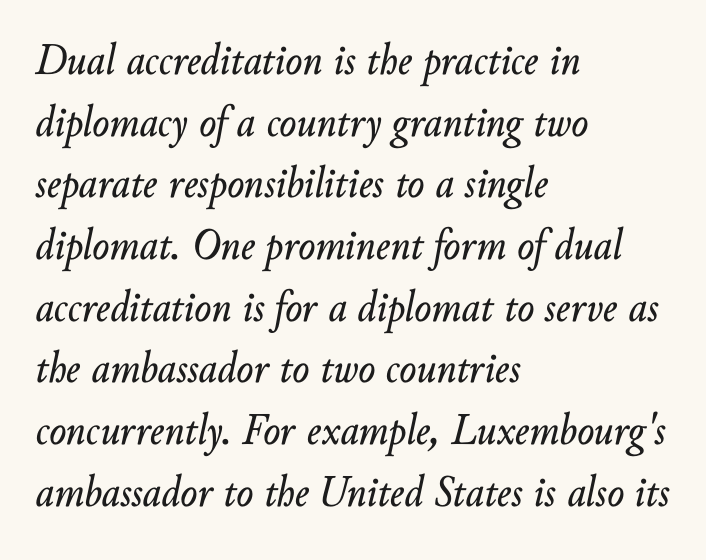
One glance says typical: line gaps are just what's usual. This rendering leaves character spacing at its baseline value. The face used here has a pronounced slope to its letters. The glyphs are unaccompanied by any horizontal stroke below them. You could not count columns in this text — the font is proportionally spaced.
